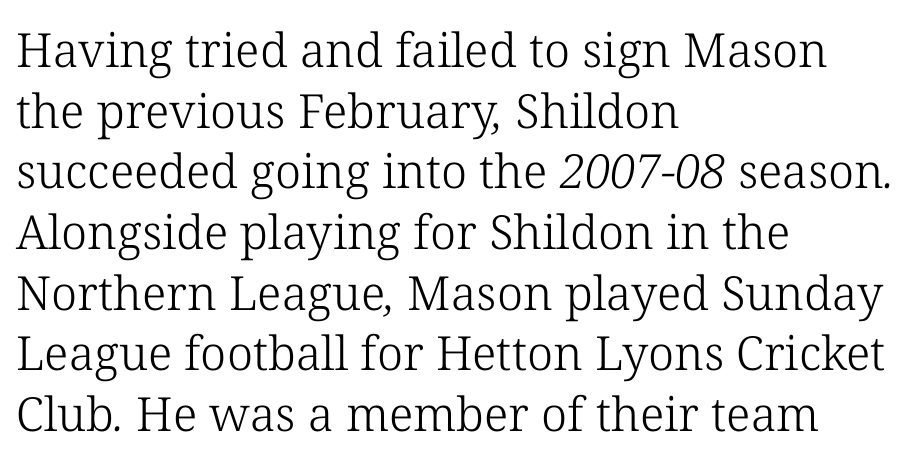
Weight: not bold — regular or lighter. Decoration check: the copy has no underline. The horizontal fit of the characters is conventional and even. The rendering shows small feet on the letterforms — a serif design.
